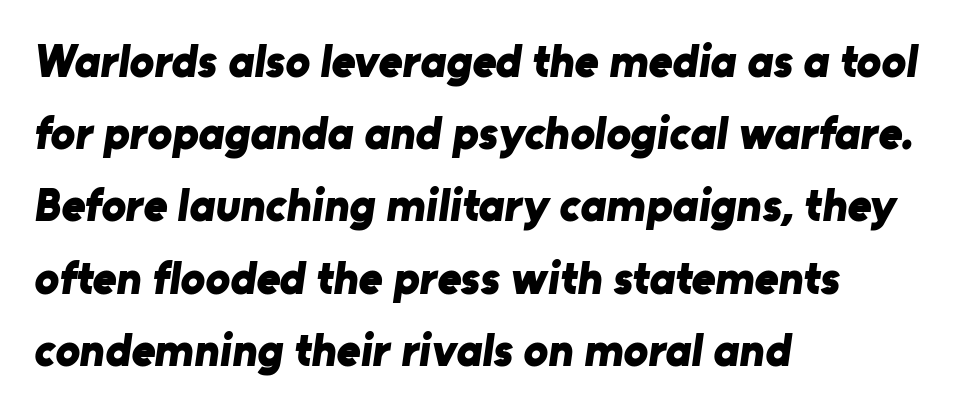
The image shows 46 px bold sans-serif type; set left-aligned, normal line spacing (1.57x), normal letter spacing, not underlined; low stroke contrast and a medium x-height.
